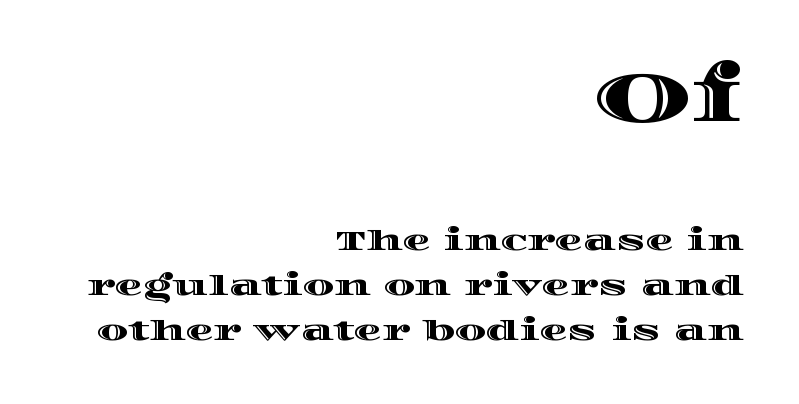
The image shows 70 px wide type, upright; set right-aligned, normal line spacing (1.6x), normal letter spacing, not underlined; the first (top) block is 2.5x larger; a large x-height.
